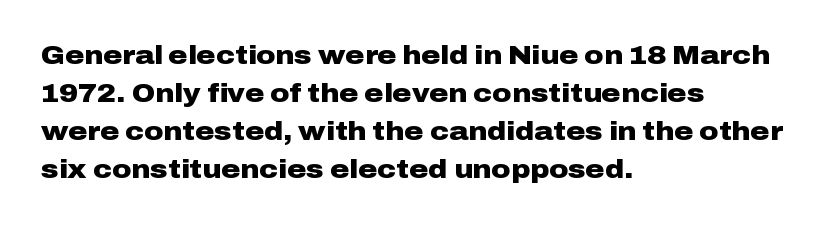
Horizontal alignment here is leftward, the default for most running prose. Nothing unusual about the tracking: characters are spaced as the font intends. Students, observe: this is what conventionally led text looks like. Does the lettering tilt? It doesn't — this is upright.
